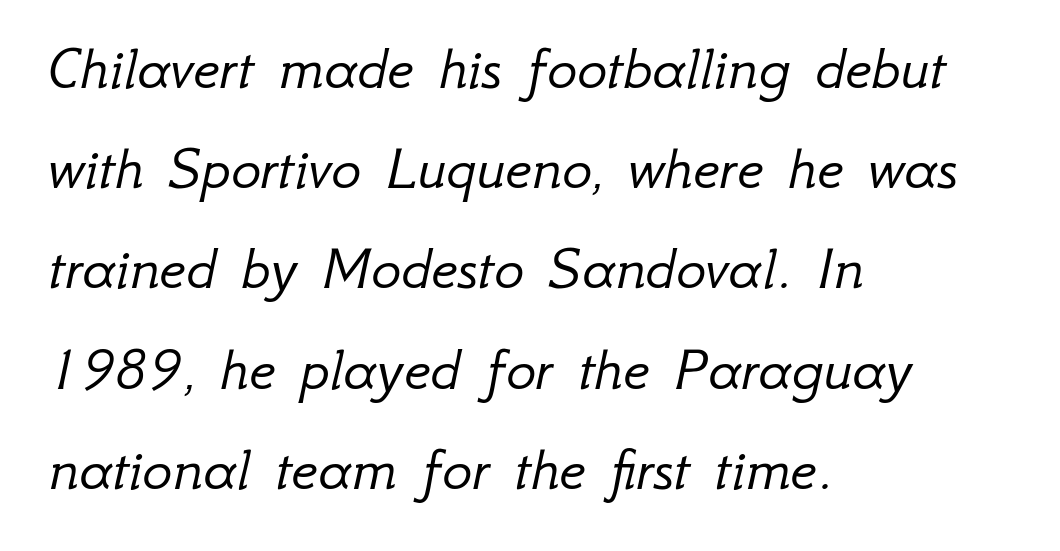
The image shows 63 px light type, italic (leaning right); set left-aligned, normal line spacing (1.59x), normal letter spacing, not underlined; low stroke contrast and a small x-height.
